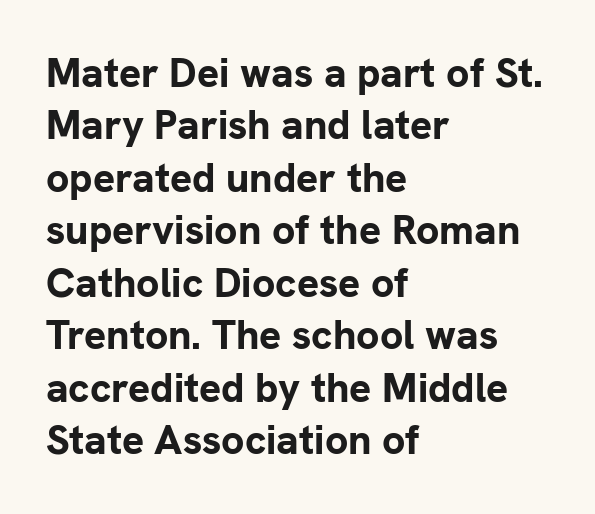
Q: Is the text bold? A: Yes.
Q: Is the text italic (slanted)? A: No, it is upright.
Q: Is the typeface a serif or a sans-serif typeface? A: Sans-serif.
Q: Is the text underlined? A: No.
Q: How is the paragraph aligned? A: Left-aligned.
Q: Is the spacing between letters normal or unusually wide? A: Normal.
Q: Is the spacing between lines tight, normal or loose? A: Normal.
Q: Width (condensed, normal, or wide)? A: Normal.
Q: Stroke contrast? A: Low.
Q: x-height? A: Medium.
Q: Monospaced? A: No.
